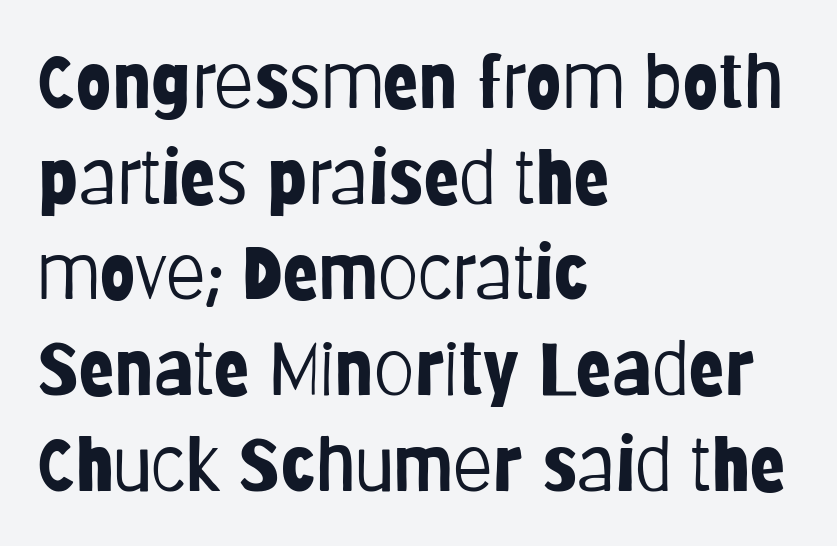
{"serif": "no", "italic": "no", "bold": "no", "weight": "light", "width": "condensed", "stroke_contrast": "low", "x_height": "large", "monospaced": "no", "underline": "no", "align": "left", "line_spacing": "normal", "line_spacing_ratio": 1.31, "letter_spacing": "normal", "letter_spacing_em": 0.0, "glyph_px": 73}
